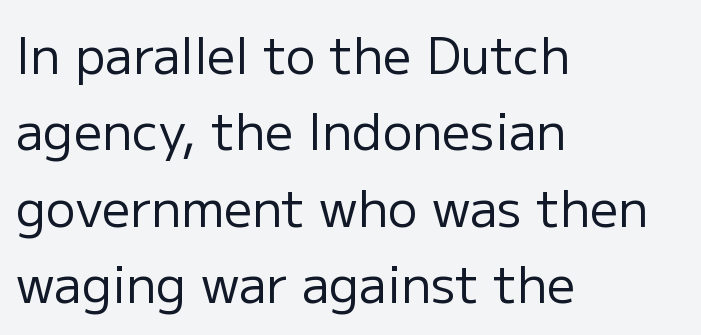
Check the space under the baseline: it is left empty. Here the designer chose a conventional face with non-uniform glyph widths. Observe the ordinary spacing: letters are neighbours, not strangers. The lettering holds an erect, upright posture throughout. Type style note: lacks serifs. Each new line begins a customary step beneath the previous one.
